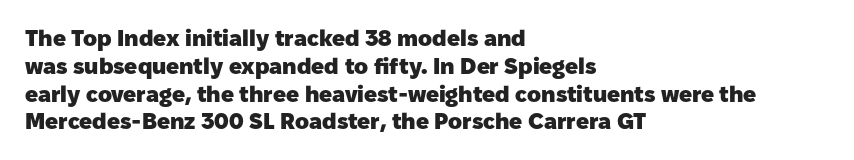
Short and long lines alike share a common starting point at left. Unlike italic type, these characters show no tilt at all. The passage shown is emphatically bold. The face used here is rendered with its standard letterfit. The space beneath each line is pristine and unruled.
